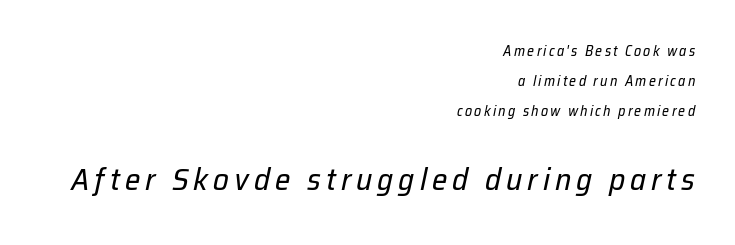
{"italic": "yes", "lean": "right", "slant_degrees": 12, "bold": "no", "weight": "regular", "width": "normal", "stroke_contrast": "low", "x_height": "medium", "monospaced": "no", "underline": "no", "align": "right", "line_spacing": "loose", "line_spacing_ratio": 2.13, "larger_block": "second", "size_ratio": 2.21, "glyph_px": 31}
